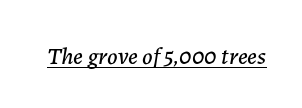
Honestly, the underline is the first thing you notice here. How are the letters spaced? Ordinarily, with no added tracking. Would a proofreader flag this as italicized? Yes.
